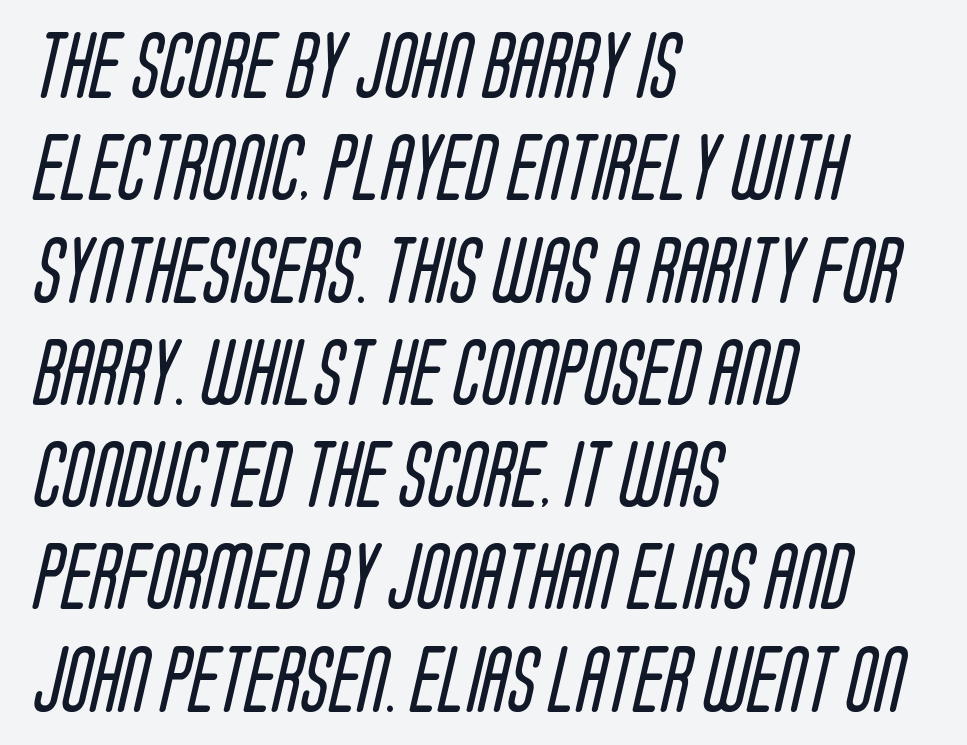
The setting favours the left margin, as ordinary paragraphs usually do. These glyphs show unthickened strokes, regular width or finer. Here the glyphs are tracked normally, forming tight word shapes. No feet cap the strokes, marking this as sans-serif type.
